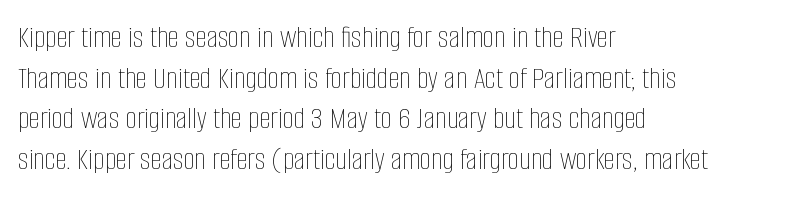
{"italic": "no", "bold": "no", "weight": "thin", "width": "condensed", "stroke_contrast": "low", "x_height": "large", "monospaced": "no", "underline": "no", "align": "left", "line_spacing": "normal", "line_spacing_ratio": 1.27, "letter_spacing": "normal", "letter_spacing_em": 0.0, "glyph_px": 32}
